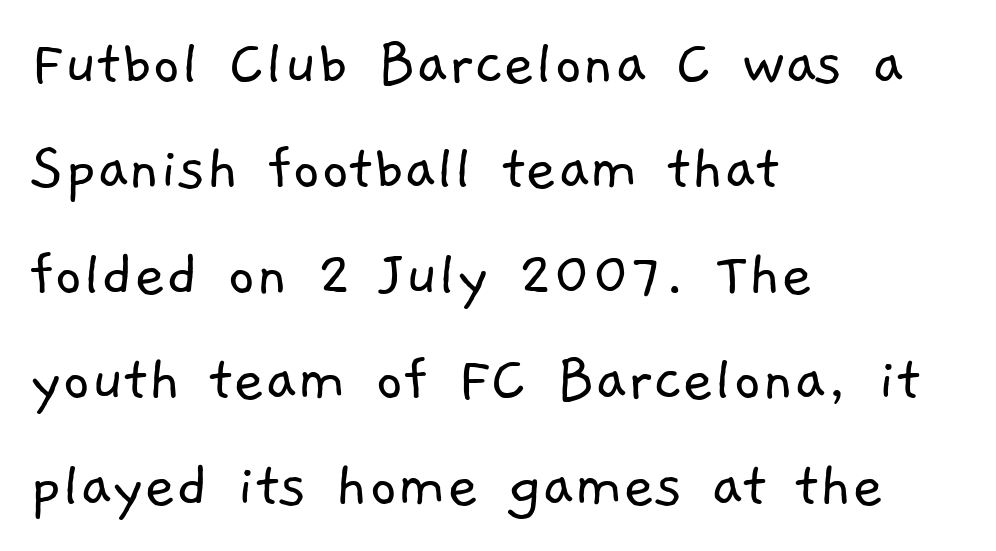
Q: Is the text bold? A: No.
Q: Is the typeface a serif or a sans-serif typeface? A: Sans-serif.
Q: Is the text underlined? A: No.
Q: How is the paragraph aligned? A: Left-aligned.
Q: Is the spacing between letters normal or unusually wide? A: Normal.
Q: Is the spacing between lines tight, normal or loose? A: Normal.
Q: Width (condensed, normal, or wide)? A: Normal.
Q: Stroke contrast? A: Low.
Q: x-height? A: Medium.
Q: Monospaced? A: No.
